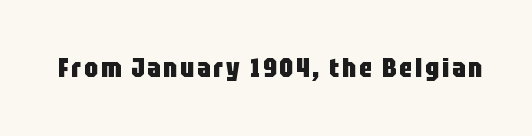
{"italic": "no", "bold": "yes", "underline": "no", "glyph_px": 27}
